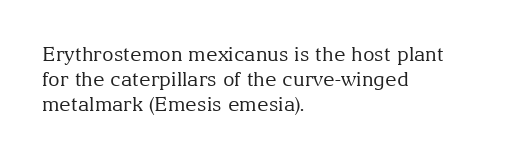
The image shows 20 px text type, upright; set left-aligned, line spacing 1.24x, normal letter spacing, not underlined.
